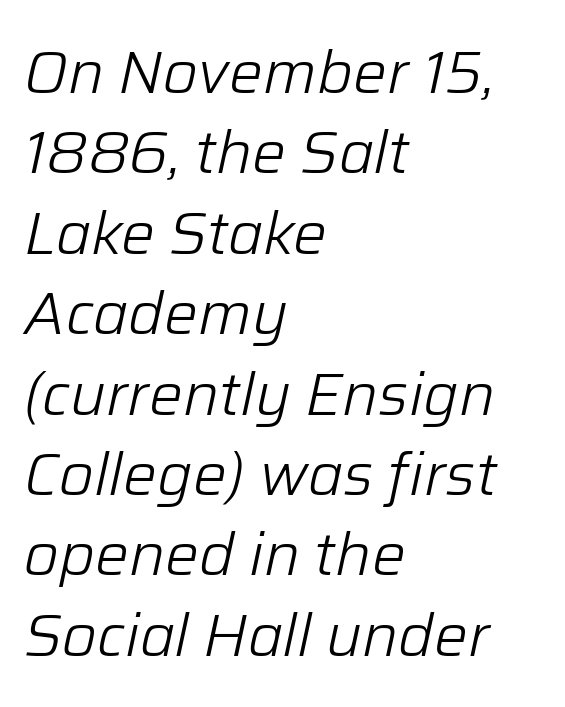
Q: Is the text bold? A: No.
Q: Is the text italic (slanted)? A: Yes, it leans right by about 12 degrees.
Q: Is the text underlined? A: No.
Q: How is the paragraph aligned? A: Left-aligned.
Q: Is the spacing between letters normal or unusually wide? A: Normal.
Q: Is the spacing between lines tight, normal or loose? A: Normal.
Q: Width (condensed, normal, or wide)? A: Normal.
Q: Stroke contrast? A: Low.
Q: x-height? A: Medium.
Q: Monospaced? A: No.
